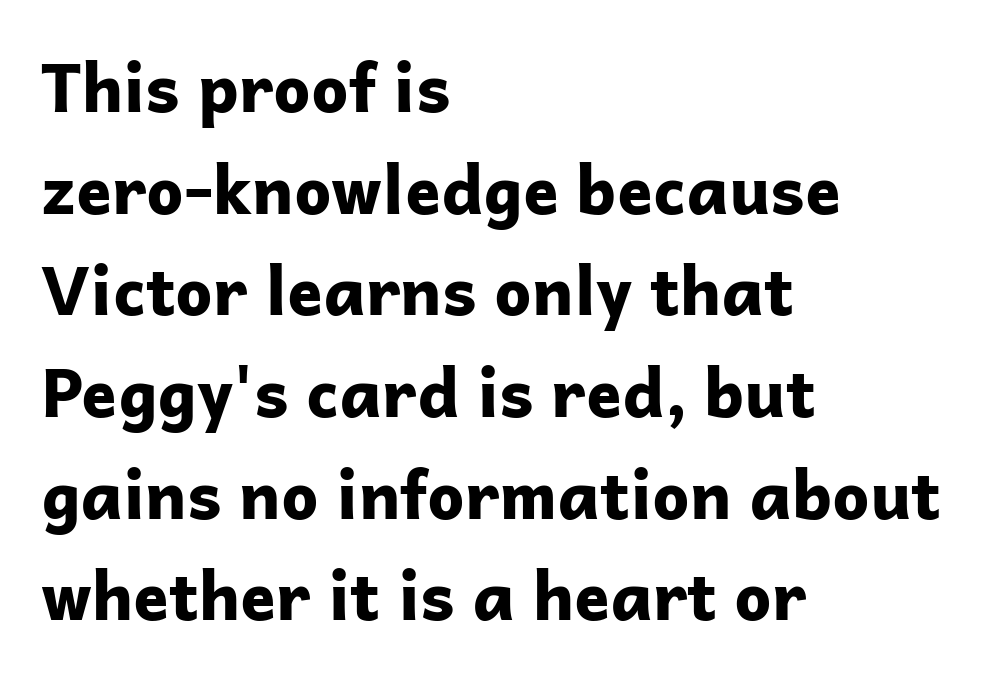
The axis of the letterforms is exactly vertical. These words are printed bold, with thick strokes throughout. Letterform terminals end flat and unadorned throughout the passage. How are the letters spaced? Ordinarily, with no added tracking.
